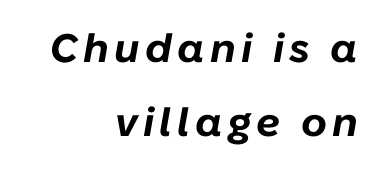
The image shows 40 px bold type, italic (leaning right); set right-aligned, line spacing 1.84x, not underlined; low stroke contrast and a medium x-height.
